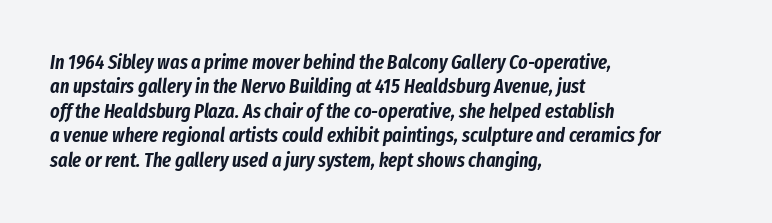
Q: Is the text italic (slanted)? A: Yes, it leans right by about 8 degrees.
Q: Is the text underlined? A: No.
Q: How is the paragraph aligned? A: Left-aligned.
Q: Is the spacing between letters normal or unusually wide? A: Normal.
